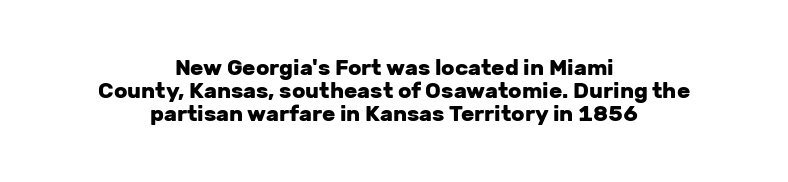
The image shows 22 px bold type, upright; set centered, tight line spacing (1.05x), normal letter spacing, not underlined.
